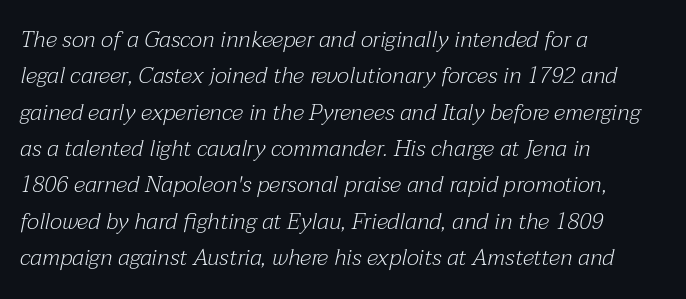
Q: Is the text bold? A: No.
Q: Is the text italic (slanted)? A: Yes, it leans right by about 12 degrees.
Q: Is the text underlined? A: No.
Q: How is the paragraph aligned? A: Left-aligned.
Q: Is the spacing between letters normal or unusually wide? A: Normal.
Q: Is the spacing between lines tight, normal or loose? A: Normal.
